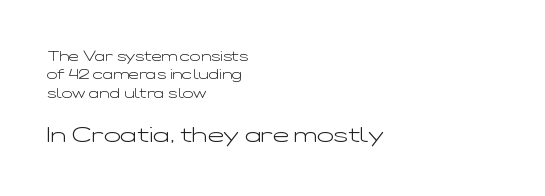
This sample uses plain, unmodified letter spacing. Character size in the trailing block exceeds that of the leading block. Quick note: underline off. The passage shown stacks its lines at a standard gap.
